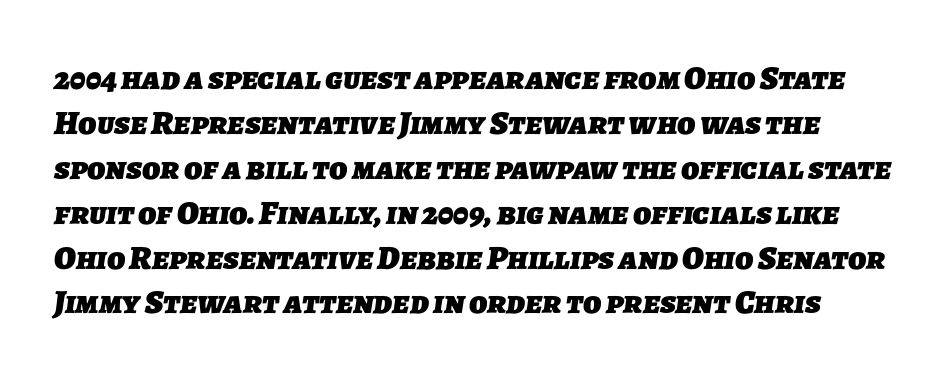
I'd describe the lettering as bold — thick and assertive. Bare-footed words on every line. Varying glyph widths throughout — classic text-font behaviour. Characters follow at the spacing the type designer built in. This sample keeps an unexceptional amount of space between lines. Grotesque or geometric, the face here clearly has no serifs.
